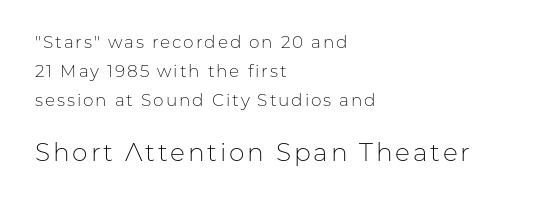
Reading top to bottom, the characters get bigger at the block break. Stems here are at most as thick as an everyday book face. What's the leading like? Ordinary, nothing unusual. The passage shown is not underscored anywhere. If you drew a line through each stem, it would be perfectly vertical.
